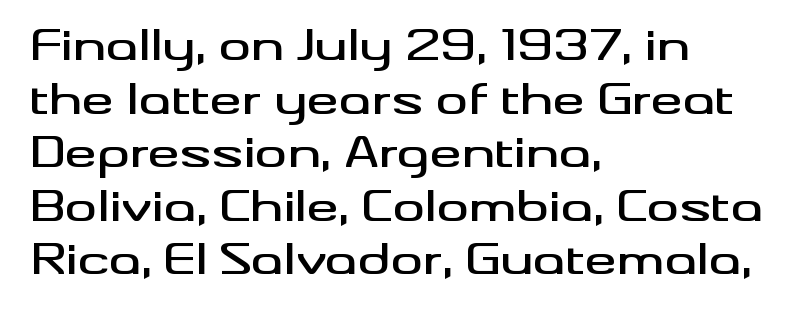
{"serif": "no", "italic": "no", "width": "wide", "stroke_contrast": "medium", "x_height": "small", "monospaced": "no", "underline": "no", "align": "left", "line_spacing": "normal", "line_spacing_ratio": 1.34, "letter_spacing": "normal", "letter_spacing_em": 0.0, "glyph_px": 40}
